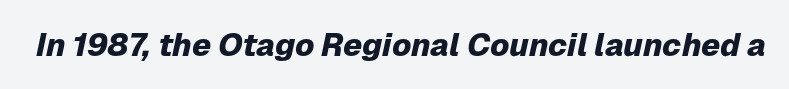
{"italic": "yes", "lean": "right", "slant_degrees": 12, "bold": "yes", "weight": "heavy", "width": "normal", "stroke_contrast": "low", "x_height": "medium", "monospaced": "no", "underline": "no", "letter_spacing": "normal", "letter_spacing_em": 0.0, "glyph_px": 32}
